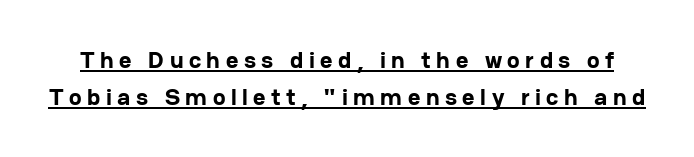
The passage shown has open, widely tracked lettering throughout. A roman cut, with each character standing at attention. Line spacing here is normal. Look at the stroke-to-counter ratio: heavy, a bold.
